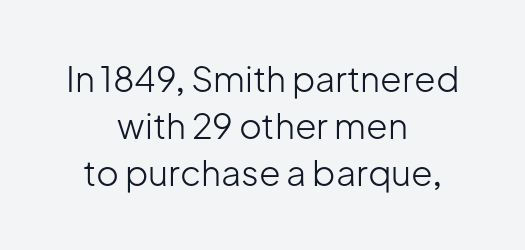
If you folded the block vertically in half, each line would mirror itself in length. Decoration check: the copy has no underline. Bold? No — there's no thickening of the strokes. Spacing between characters is what you'd get straight out of the box.
